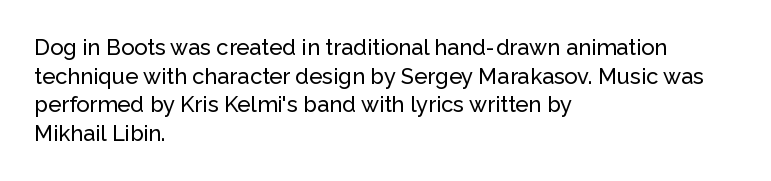
A normal amount of white space separates one row of letters from the next. Unmarked baselines from the first word to the last. These lines were composed using upright roman letters. Compared with typical body copy, the letter spacing here is the same. Line beginnings align vertically; line endings do not.
